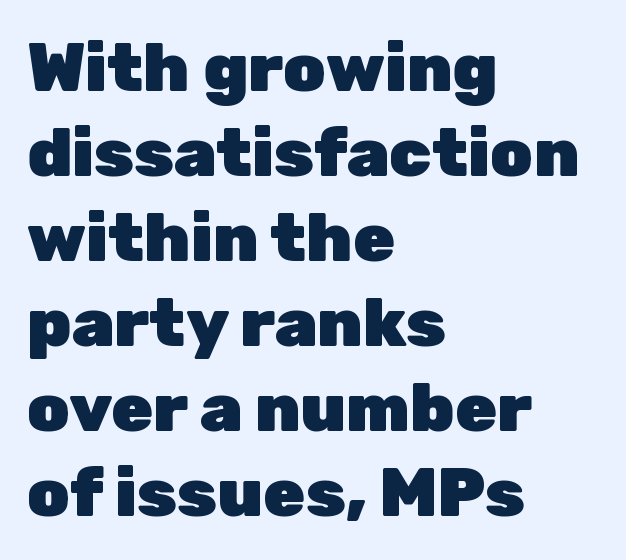
The image shows 68 px heavy sans-serif type, upright; set left-aligned, normal line spacing (1.25x), normal letter spacing, not underlined; low stroke contrast and a medium x-height.
